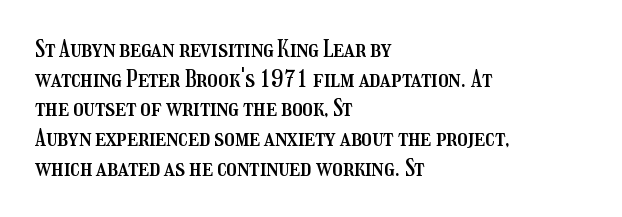
Descenders are the only things crossing below the line. A classic flush-left, rag-right setting is used for this passage. Upright lettering throughout. Quick note: interline space is typical. Letter spacing: default.
